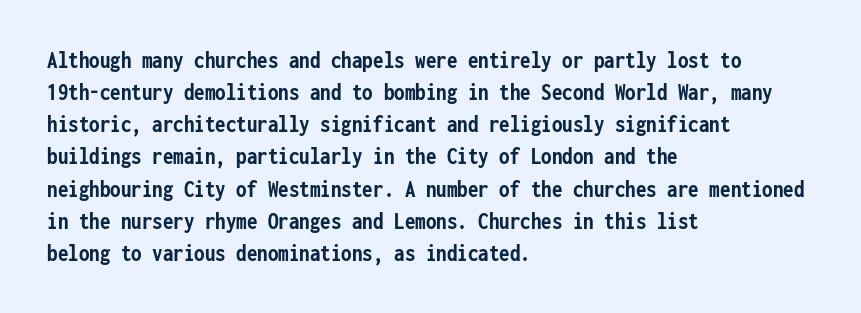
Q: Is the text bold? A: Yes.
Q: Is the text italic (slanted)? A: No, it is upright.
Q: Is the text underlined? A: No.
Q: How is the paragraph aligned? A: Left-aligned.
Q: Is the spacing between letters normal or unusually wide? A: Normal.
Q: Is the spacing between lines tight, normal or loose? A: Normal.
